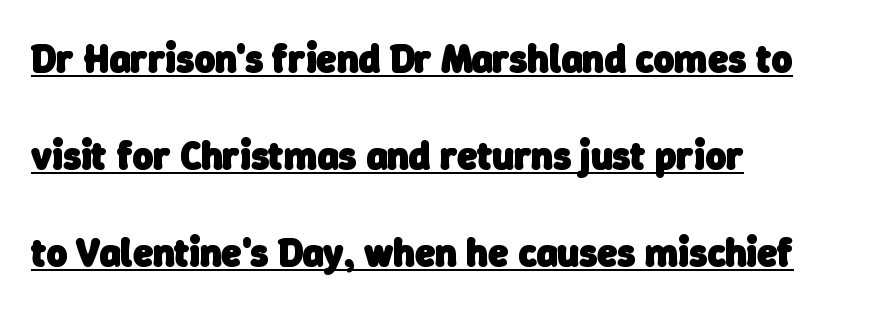
The face used here appears with an underline applied. Each glyph is drawn with heavy, bold strokes. The gaps between neighbouring characters are ordinary and unremarkable. The vertical gap from one line to the next is large. The typeface chosen for these lines omits serifs. The rendering uses natural spacing where letterforms have individual widths.
